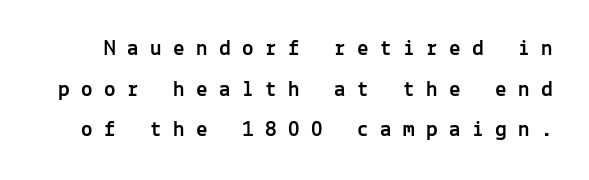
The image shows 23 px text type, upright; set line spacing 1.77x, unusually wide letter spacing (+0.5 em), not underlined.
